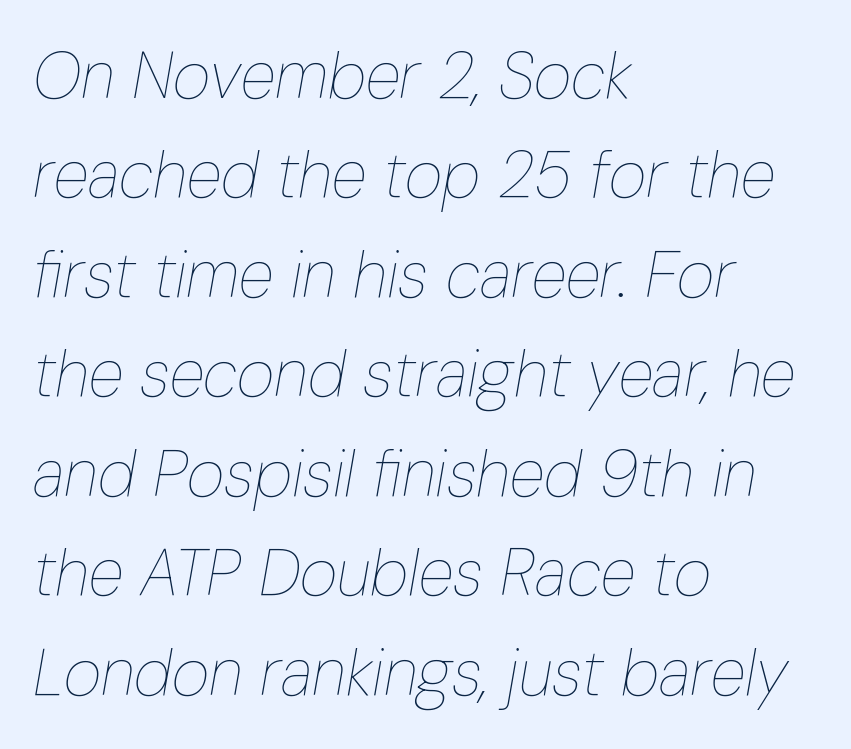
The image shows 65 px thin, condensed type, italic (leaning right); set left-aligned, normal line spacing (1.53x), normal letter spacing, not underlined; low stroke contrast and a medium x-height.
